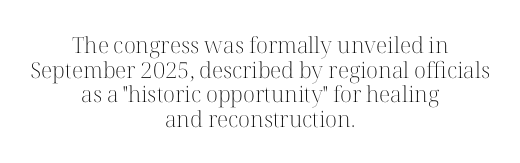
{"italic": "no", "bold": "no", "underline": "no", "align": "center", "line_spacing": "tight", "line_spacing_ratio": 1.12, "letter_spacing": "normal", "letter_spacing_em": 0.0, "glyph_px": 22}
